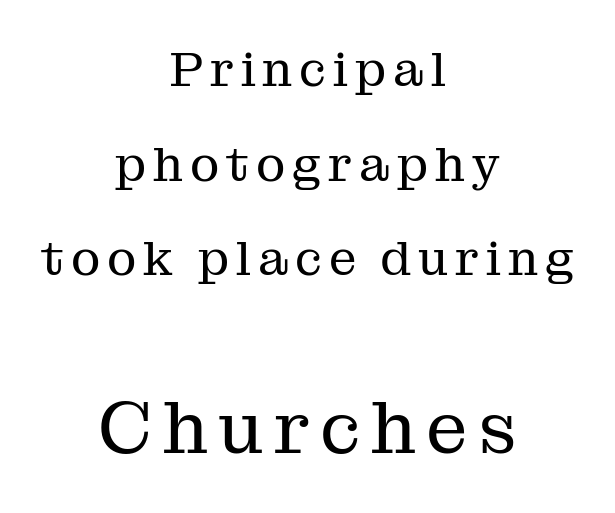
{"serif": "yes", "italic": "no", "bold": "no", "weight": "regular", "width": "normal", "stroke_contrast": "medium", "x_height": "medium", "monospaced": "no", "underline": "no", "align": "center", "line_spacing": "loose", "line_spacing_ratio": 1.93, "larger_block": "second", "size_ratio": 1.51, "glyph_px": 74}
